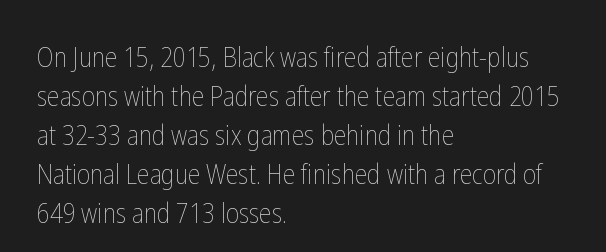
{"italic": "no", "bold": "no", "weight": "thin", "width": "condensed", "stroke_contrast": "low", "x_height": "medium", "monospaced": "no", "underline": "no", "align": "left", "line_spacing": "normal", "line_spacing_ratio": 1.39, "letter_spacing": "normal", "letter_spacing_em": 0.0, "glyph_px": 28}
